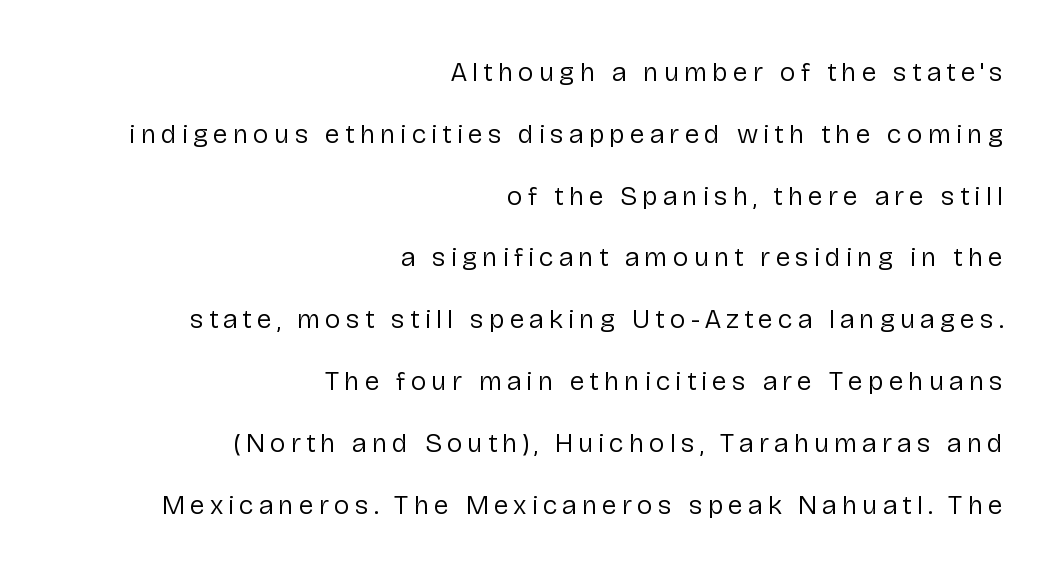
{"italic": "no", "bold": "no", "underline": "no", "align": "right", "line_spacing": "loose", "line_spacing_ratio": 2.29, "glyph_px": 27}
